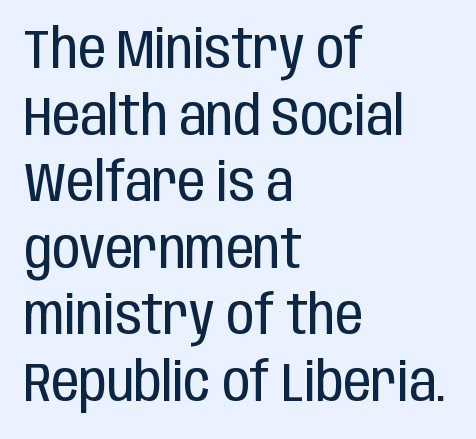
Q: Is the text bold? A: No.
Q: Is the text italic (slanted)? A: No, it is upright.
Q: Is the typeface a serif or a sans-serif typeface? A: Sans-serif.
Q: Is the text underlined? A: No.
Q: How is the paragraph aligned? A: Left-aligned.
Q: Is the spacing between letters normal or unusually wide? A: Normal.
Q: Width (condensed, normal, or wide)? A: Condensed.
Q: Stroke contrast? A: Low.
Q: x-height? A: Large.
Q: Monospaced? A: No.
